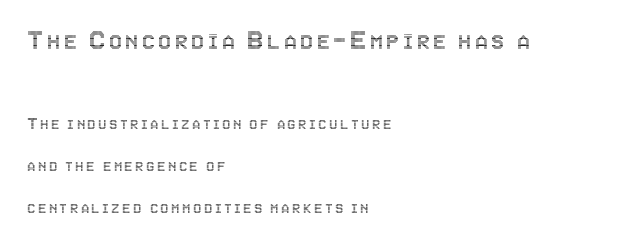
{"italic": "no", "width": "condensed", "x_height": "large", "monospaced": "no", "underline": "no", "align": "left", "line_spacing": "loose", "line_spacing_ratio": 2.2, "larger_block": "first", "size_ratio": 1.53, "glyph_px": 29}
